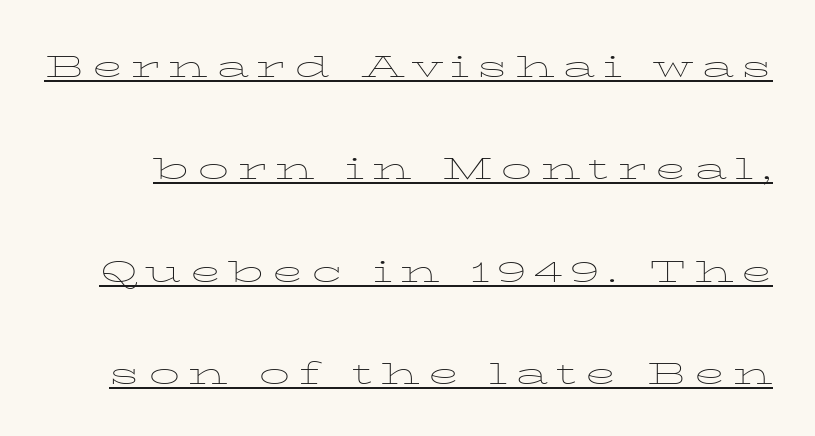
Is this a fixed-width face? No — the glyphs have proportional, varying widths. The characters are drawn with everyday or finer stroke widths. The face used here appears with an underline applied. Notice the wide empty band between every row — that's loose leading. A roman cut, with each character standing at attention.
